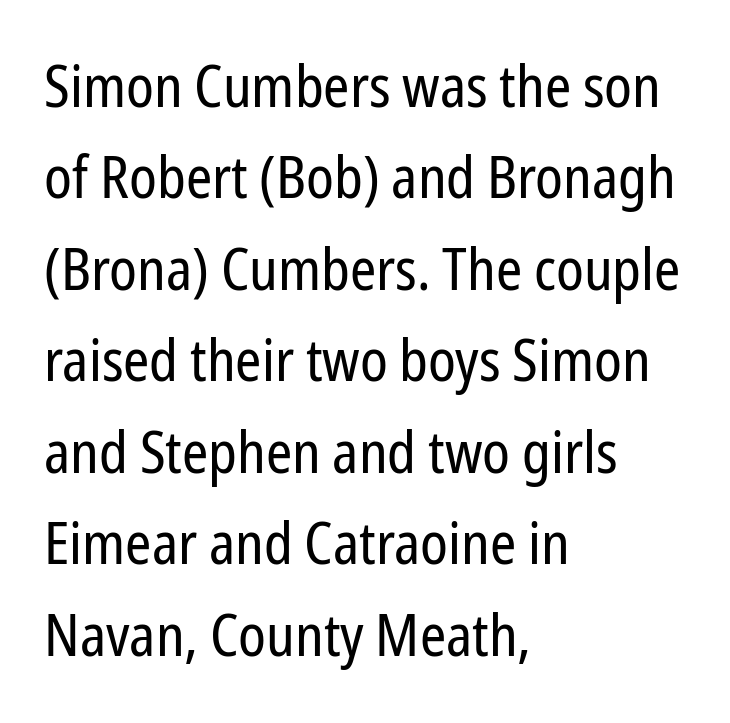
{"serif": "no", "italic": "no", "bold": "no", "weight": "regular", "width": "condensed", "stroke_contrast": "low", "x_height": "medium", "monospaced": "no", "underline": "no", "align": "left", "line_spacing": "normal", "line_spacing_ratio": 1.55, "letter_spacing": "normal", "letter_spacing_em": 0.0, "glyph_px": 59}
